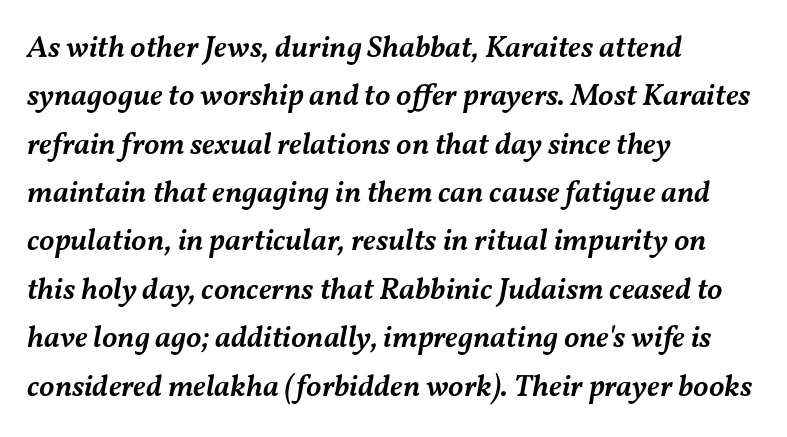
The image shows 31 px semibold type, italic (leaning right); set left-aligned, normal line spacing (1.56x), normal letter spacing, not underlined; medium stroke contrast and a medium x-height.
